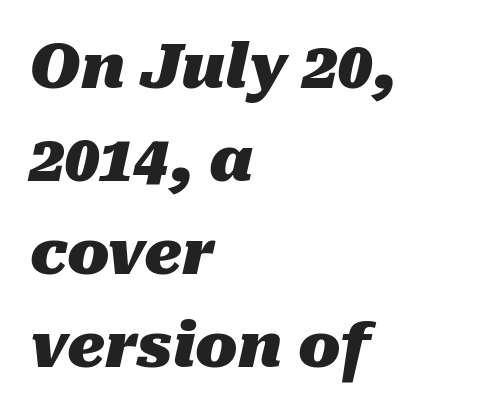
Q: Is the text bold? A: Yes.
Q: Is the text italic (slanted)? A: Yes, it leans right by about 10 degrees.
Q: Is the text underlined? A: No.
Q: How is the paragraph aligned? A: Left-aligned.
Q: Is the spacing between letters normal or unusually wide? A: Normal.
Q: Is the spacing between lines tight, normal or loose? A: Normal.
Q: Width (condensed, normal, or wide)? A: Normal.
Q: Stroke contrast? A: Medium.
Q: x-height? A: Medium.
Q: Monospaced? A: No.
